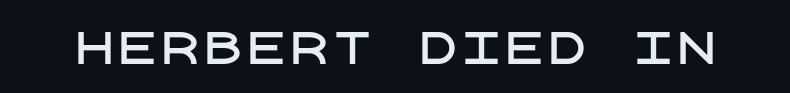
{"serif": "no", "italic": "no", "width": "normal", "stroke_contrast": "low", "x_height": "large", "underline": "no", "letter_spacing": "normal", "letter_spacing_em": 0.0, "glyph_px": 43}
